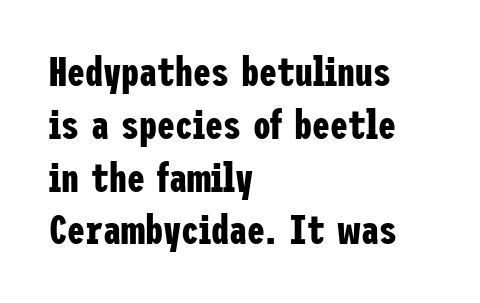
{"serif": "no", "italic": "no", "bold": "yes", "weight": "bold", "width": "condensed", "stroke_contrast": "low", "x_height": "medium", "underline": "no", "align": "left", "line_spacing": "normal", "line_spacing_ratio": 1.32, "letter_spacing": "normal", "letter_spacing_em": 0.0, "glyph_px": 40}
